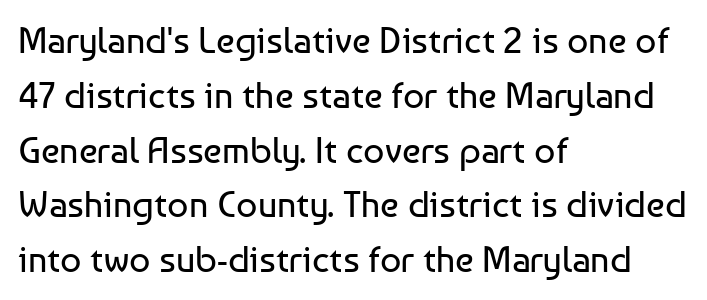
This sample has the flowing, uneven cadence of proportional lettering. Classification — sans serif. Is the type heavy? It reads as light-to-regular instead. Is the letter spacing exaggerated? No — it looks like the ordinary default. Ordinary non-slanted type is in use. Each row of text sits above clean, open space.
